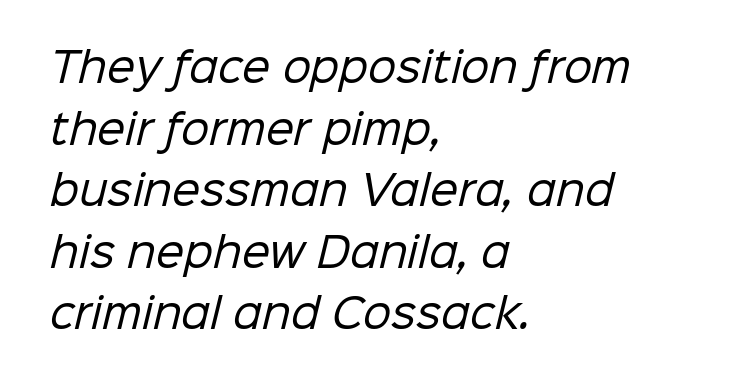
The image shows 40 px regular-weight sans-serif type; set left-aligned, normal line spacing (1.54x), normal letter spacing, not underlined; low stroke contrast and a medium x-height.
